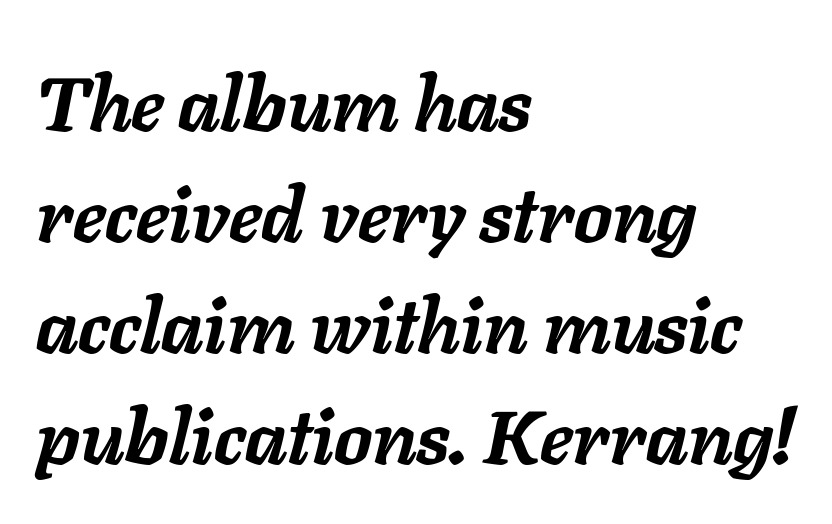
The image shows 76 px semibold type, italic (leaning right); set left-aligned, normal line spacing (1.46x), normal letter spacing, not underlined; low stroke contrast and a medium x-height.
